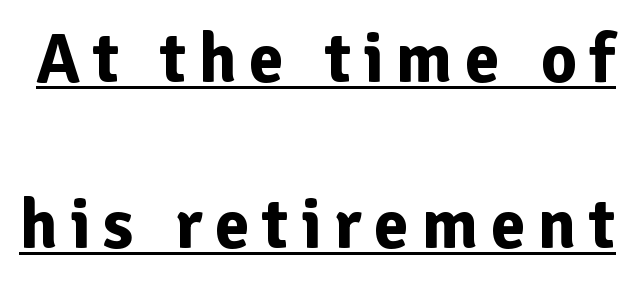
The image shows 70 px bold sans-serif type, upright; set loose line spacing (2.37x), underlined; low stroke contrast and a medium x-height.
